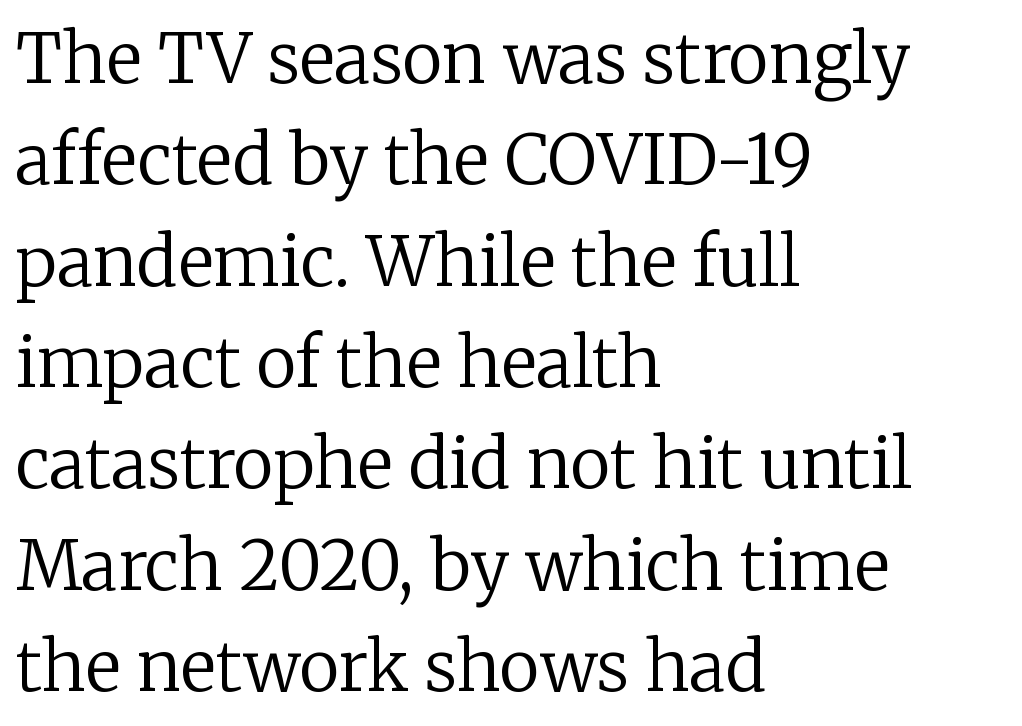
Q: Is the text bold? A: No.
Q: Is the text italic (slanted)? A: No, it is upright.
Q: Is the typeface a serif or a sans-serif typeface? A: Serif.
Q: Is the text underlined? A: No.
Q: How is the paragraph aligned? A: Left-aligned.
Q: Is the spacing between letters normal or unusually wide? A: Normal.
Q: Is the spacing between lines tight, normal or loose? A: Normal.
Q: Width (condensed, normal, or wide)? A: Normal.
Q: Stroke contrast? A: Low.
Q: x-height? A: Medium.
Q: Monospaced? A: No.
